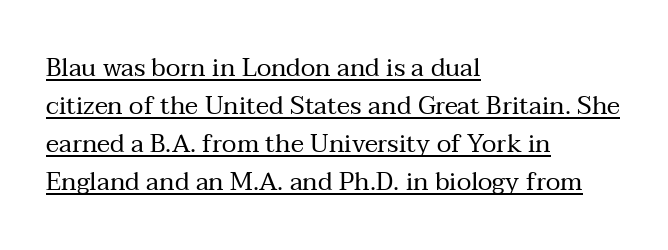
Q: Is the text bold? A: No.
Q: Is the text italic (slanted)? A: No, it is upright.
Q: Is the text underlined? A: Yes.
Q: How is the paragraph aligned? A: Left-aligned.
Q: Is the spacing between letters normal or unusually wide? A: Normal.
Q: Is the spacing between lines tight, normal or loose? A: Normal.
